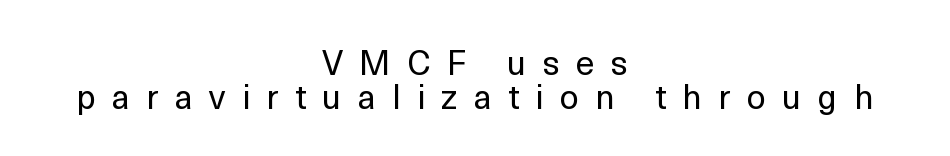
The image shows 34 px regular-weight sans-serif type, upright; set centered, tight line spacing (1.0x), unusually wide letter spacing (+0.48 em), not underlined; a medium x-height.
